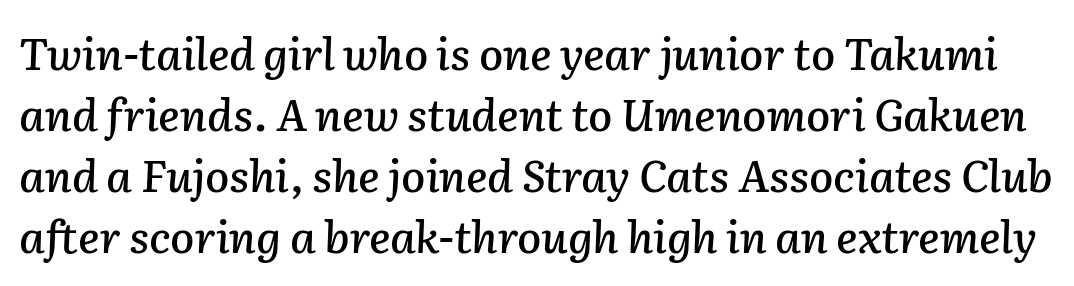
The image shows 44 px text type, italic (leaning right); set normal line spacing (1.39x), normal letter spacing, not underlined; low stroke contrast and a medium x-height.
